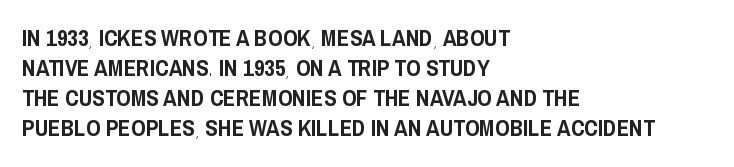
{"italic": "no", "underline": "no", "align": "left", "line_spacing": "normal", "line_spacing_ratio": 1.31, "letter_spacing": "normal", "letter_spacing_em": 0.0, "glyph_px": 23}
